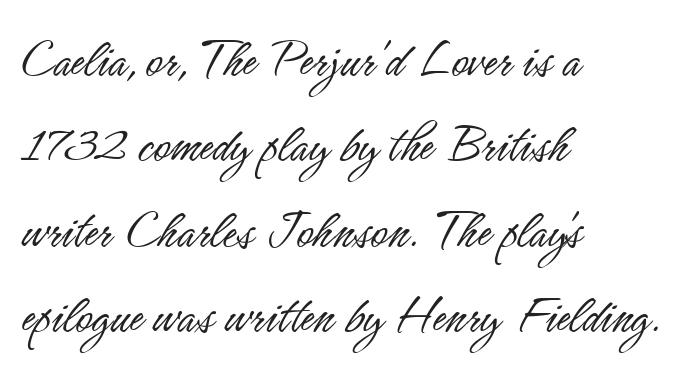
The image shows 57 px light, condensed sans-serif type; set left-aligned, normal line spacing (1.5x), normal letter spacing, not underlined; low stroke contrast and a small x-height.
